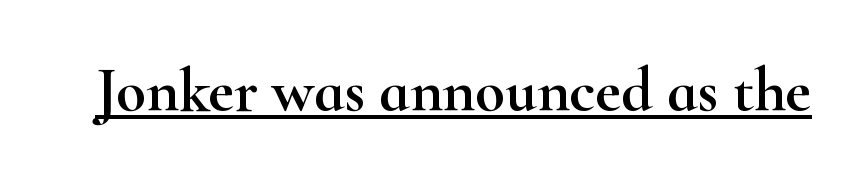
{"serif": "yes", "italic": "no", "width": "wide", "stroke_contrast": "high", "x_height": "small", "monospaced": "no", "underline": "yes", "letter_spacing": "normal", "letter_spacing_em": 0.0, "glyph_px": 62}
